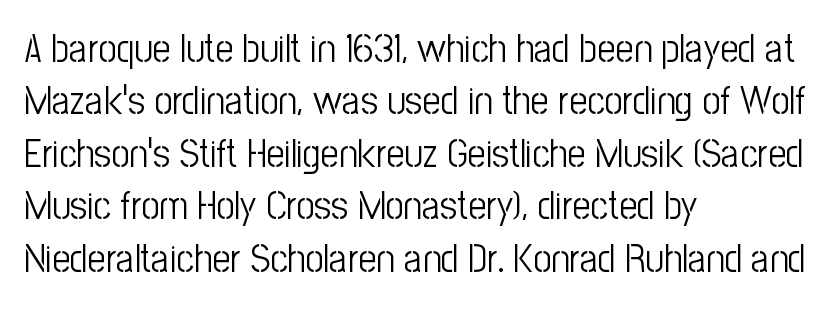
Q: Is the text bold? A: No.
Q: Is the text italic (slanted)? A: No, it is upright.
Q: Is the typeface a serif or a sans-serif typeface? A: Sans-serif.
Q: Is the text underlined? A: No.
Q: How is the paragraph aligned? A: Left-aligned.
Q: Is the spacing between letters normal or unusually wide? A: Normal.
Q: Is the spacing between lines tight, normal or loose? A: Normal.
Q: Width (condensed, normal, or wide)? A: Condensed.
Q: Stroke contrast? A: Low.
Q: x-height? A: Medium.
Q: Monospaced? A: No.
